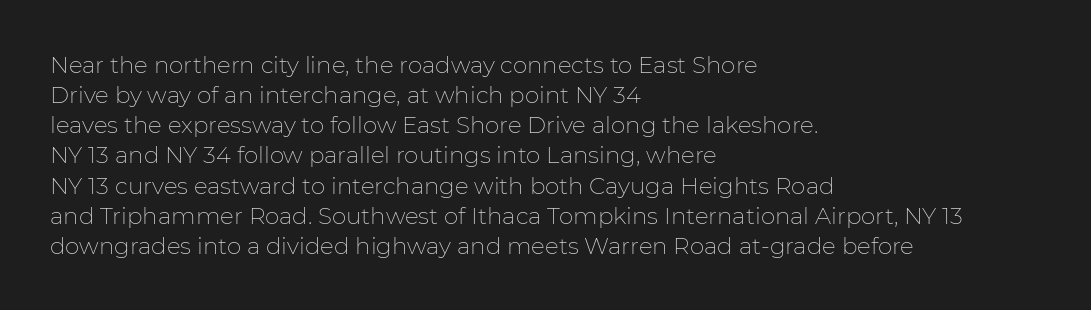
{"italic": "no", "bold": "no", "underline": "no", "align": "left", "line_spacing": "normal", "line_spacing_ratio": 1.31, "letter_spacing": "normal", "letter_spacing_em": 0.0, "glyph_px": 23}
